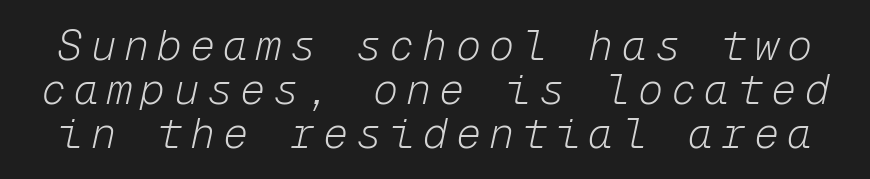
Q: Is the text bold? A: No.
Q: Is the text italic (slanted)? A: Yes, it leans right by about 12 degrees.
Q: Is the text underlined? A: No.
Q: Is the spacing between lines tight, normal or loose? A: Tight.
Q: Width (condensed, normal, or wide)? A: Normal.
Q: Stroke contrast? A: Low.
Q: x-height? A: Medium.
Q: Monospaced? A: Yes.
